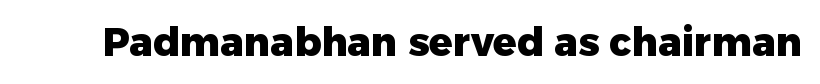
{"serif": "no", "italic": "no", "bold": "yes", "weight": "heavy", "width": "normal", "stroke_contrast": "low", "x_height": "medium", "monospaced": "no", "underline": "no", "letter_spacing": "normal", "letter_spacing_em": 0.0, "glyph_px": 39}
